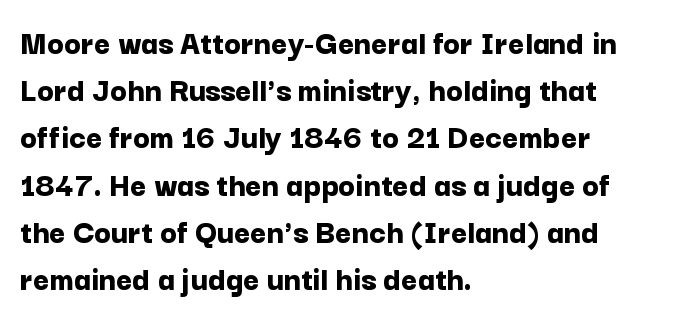
The image shows 35 px bold sans-serif type, upright; set left-aligned, normal line spacing (1.35x), normal letter spacing, not underlined; low stroke contrast and a medium x-height.
